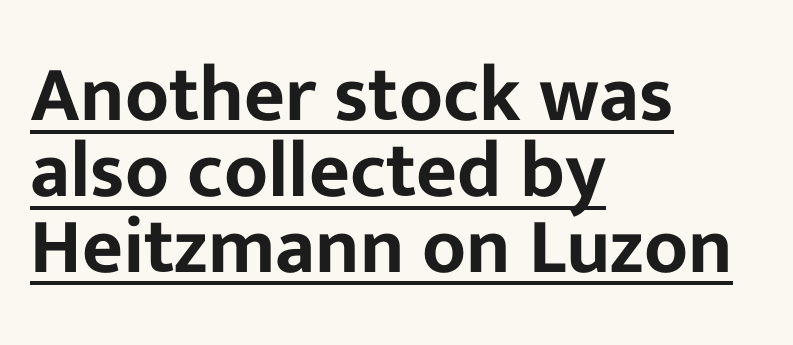
The image shows 79 px sans-serif type, upright; set left-aligned, tight line spacing (0.96x), normal letter spacing, underlined; low stroke contrast and a medium x-height.
